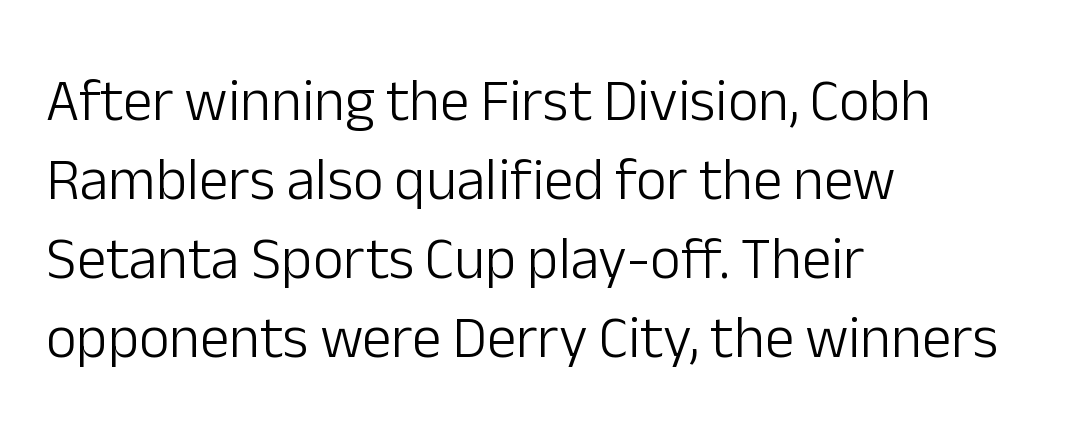
These lines are rendered in a variable-pitch font. Nobody touched the tracking dial on this one. A roman cut, with each character standing at attention. On a weight scale, this lands at 450 or below.
